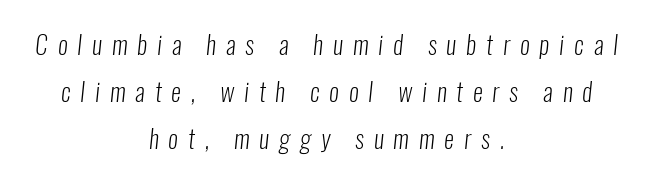
The image shows 25 px text type; set centered, line spacing 1.88x, unusually wide letter spacing (+0.4 em), not underlined.
